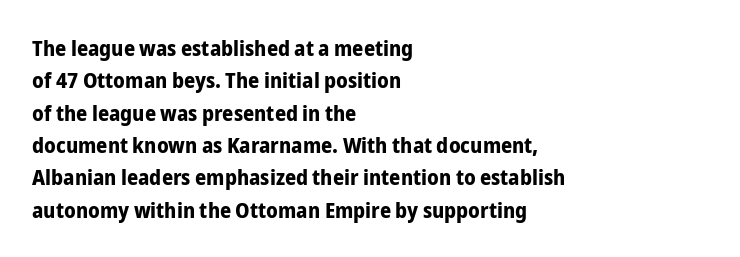
Q: Is the text bold? A: Yes.
Q: Is the text italic (slanted)? A: No, it is upright.
Q: Is the text underlined? A: No.
Q: How is the paragraph aligned? A: Left-aligned.
Q: Is the spacing between letters normal or unusually wide? A: Normal.
Q: Is the spacing between lines tight, normal or loose? A: Normal.
